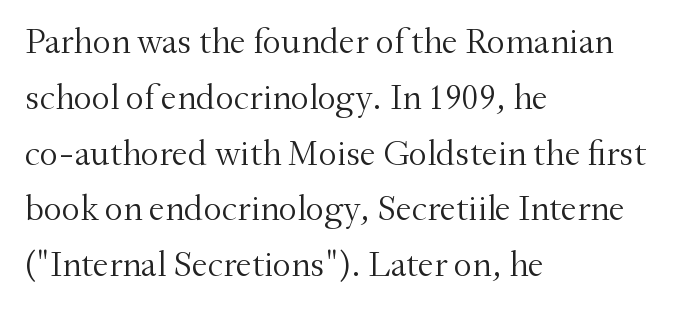
Descenders are the only things crossing below the line. If you measured baseline to baseline, you'd find a middling distance. The typography opts for an upright posture over an oblique one. Spacing verdict: proportional, widths tailored to each character. The passage shown is not bold in any degree.
